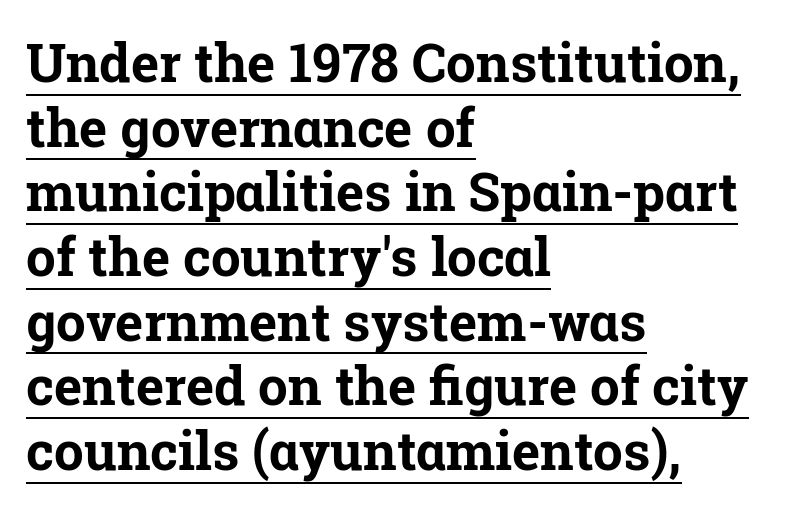
The image shows 53 px bold serif type, upright; set left-aligned, line spacing 1.22x, normal letter spacing, underlined; low stroke contrast and a medium x-height.
